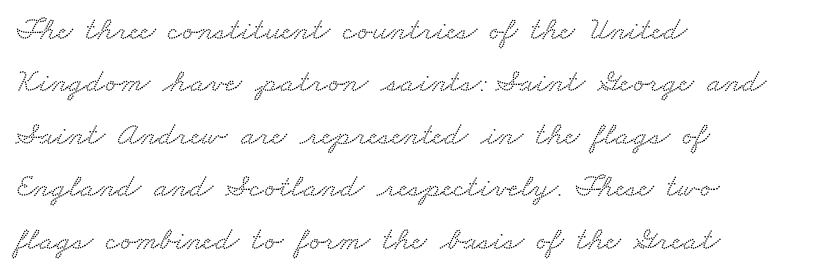
Q: Is the text underlined? A: No.
Q: How is the paragraph aligned? A: Left-aligned.
Q: Is the spacing between letters normal or unusually wide? A: Normal.
Q: Is the spacing between lines tight, normal or loose? A: Normal.
Q: Width (condensed, normal, or wide)? A: Wide.
Q: Stroke contrast? A: Low.
Q: x-height? A: Small.
Q: Monospaced? A: No.
